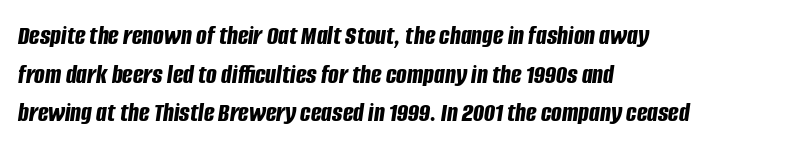
You could not count columns in this text — the font is proportionally spaced. Does extra space separate the letters? No, they use regular spacing. The rendering anchors every line to the left-hand side. Words float on clear page, feet unadorned. The strokes are fattened all the way to bold.
